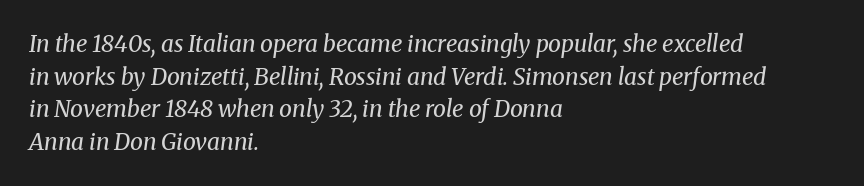
The image shows 23 px text type, italic (leaning right); set left-aligned, normal line spacing (1.42x), normal letter spacing, not underlined.
